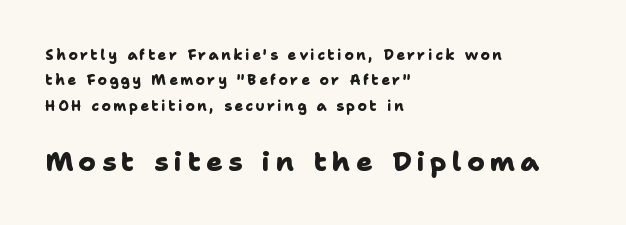
Q: Is the text bold? A: Yes.
Q: Is the text underlined? A: No.
Q: How is the paragraph aligned? A: Left-aligned.
Q: Which block of text is set in a larger size, the first (top) or the second (bottom)? A: The second (bottom) one.
